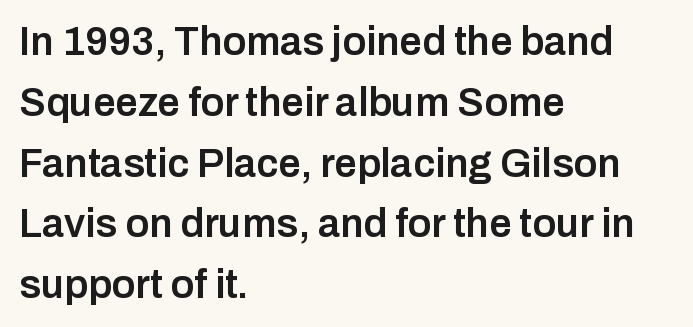
Q: Is the text bold? A: Semi-bold.
Q: Is the text italic (slanted)? A: No, it is upright.
Q: Is the typeface a serif or a sans-serif typeface? A: Sans-serif.
Q: Is the text underlined? A: No.
Q: How is the paragraph aligned? A: Left-aligned.
Q: Is the spacing between letters normal or unusually wide? A: Normal.
Q: Is the spacing between lines tight, normal or loose? A: Normal.
Q: Width (condensed, normal, or wide)? A: Normal.
Q: Stroke contrast? A: Low.
Q: x-height? A: Medium.
Q: Monospaced? A: No.
